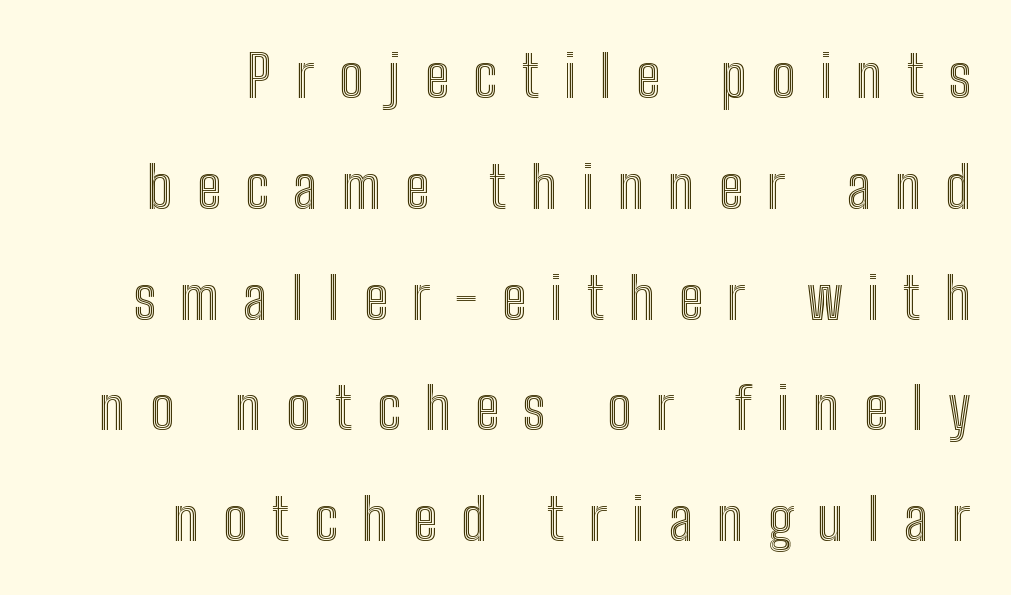
The image shows 58 px condensed type, upright; set loose line spacing (1.91x), unusually wide letter spacing (+0.42 em), not underlined; a medium x-height.
